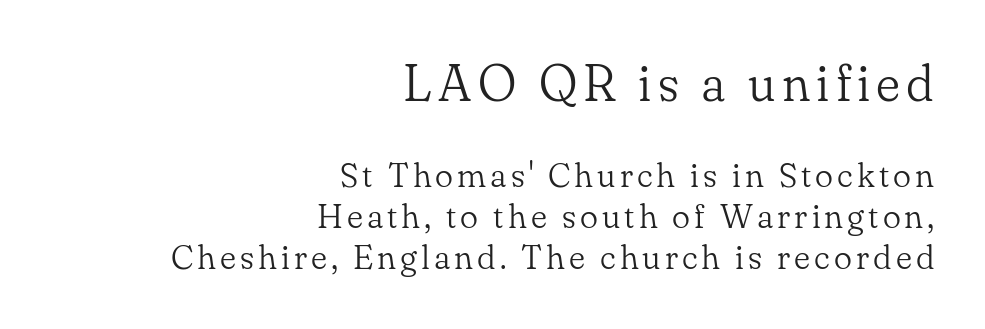
Stems here are at most as thick as an everyday book face. Glance below the letters and you will spot only blank space. Note: serifs present on the glyphs. These lines stack with their right ends in a neat column.
